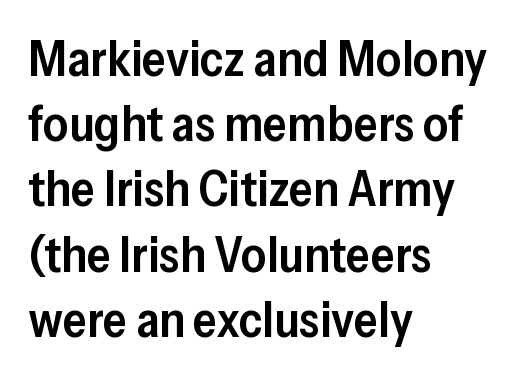
Letterform terminals end flat and unadorned throughout the passage. The letters sit at their default tracking, neither squeezed nor spread. Moderately thickened strokes mark this as semibold type. The lettering holds an erect, upright posture throughout.
